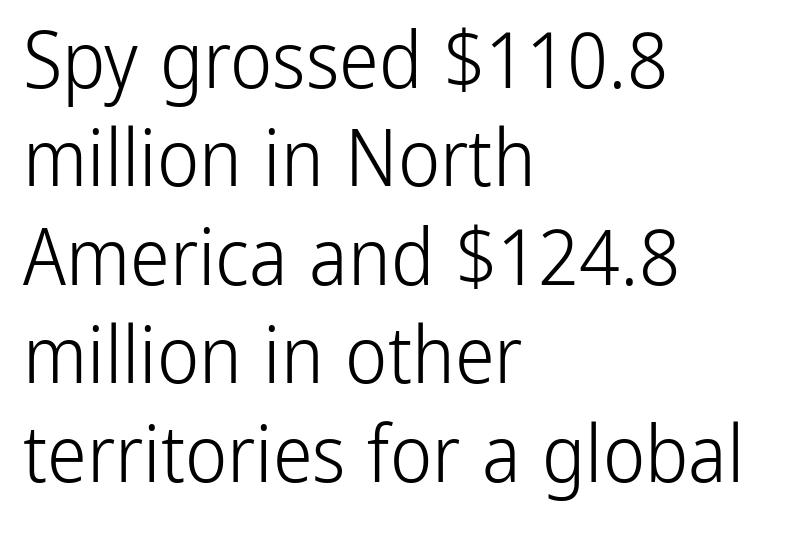
{"serif": "no", "italic": "no", "bold": "no", "weight": "light", "width": "condensed", "stroke_contrast": "low", "x_height": "medium", "monospaced": "no", "underline": "no", "align": "left", "line_spacing_ratio": 1.23, "letter_spacing": "normal", "letter_spacing_em": 0.0, "glyph_px": 80}
